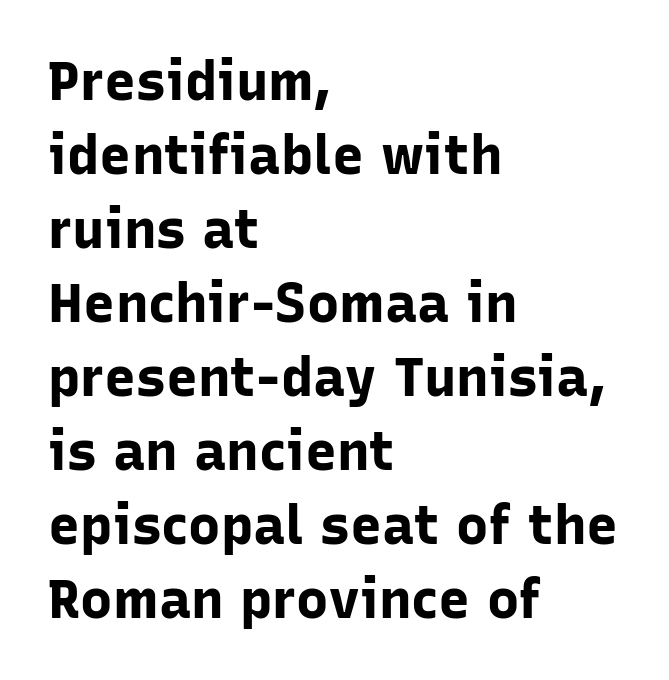
{"serif": "no", "italic": "no", "bold": "yes", "weight": "bold", "width": "normal", "stroke_contrast": "low", "x_height": "medium", "monospaced": "no", "underline": "no", "align": "left", "line_spacing": "normal", "line_spacing_ratio": 1.37, "letter_spacing": "normal", "letter_spacing_em": 0.0, "glyph_px": 54}
